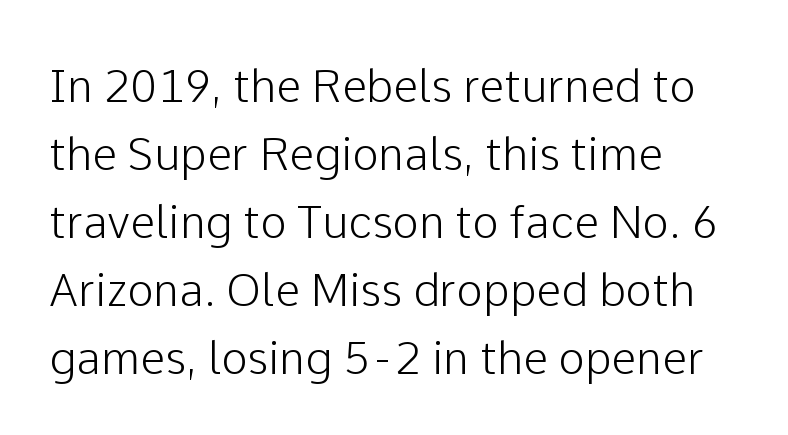
The image shows 45 px sans-serif type, upright; set left-aligned, normal line spacing (1.51x), normal letter spacing, not underlined; low stroke contrast and a medium x-height.
